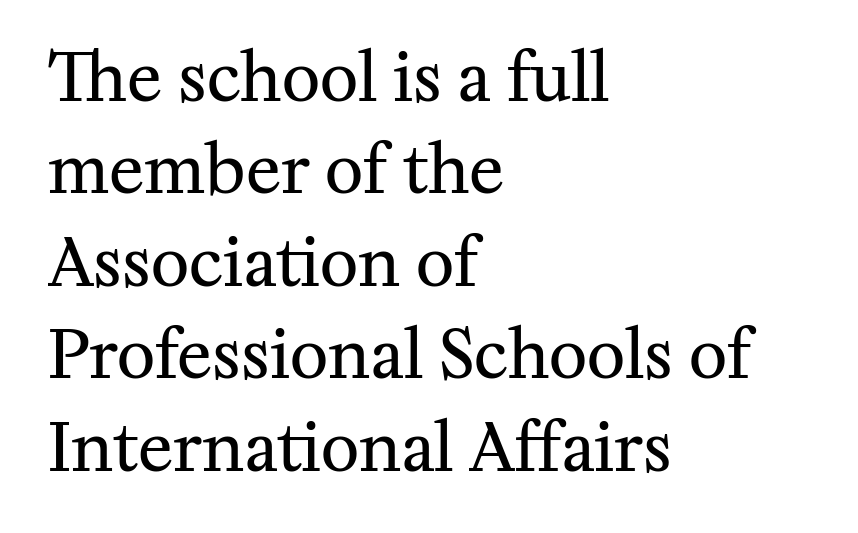
The image shows 66 px regular-weight serif type, upright; set left-aligned, normal line spacing (1.4x), normal letter spacing, not underlined; medium stroke contrast and a medium x-height.
